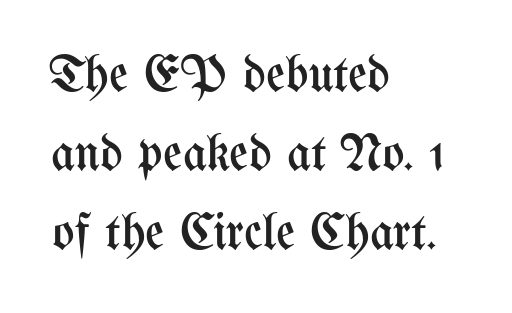
{"italic": "no", "bold": "no", "weight": "regular", "width": "condensed", "stroke_contrast": "medium", "x_height": "medium", "monospaced": "no", "underline": "no", "align": "left", "line_spacing": "normal", "line_spacing_ratio": 1.52, "letter_spacing": "normal", "letter_spacing_em": 0.0, "glyph_px": 52}
